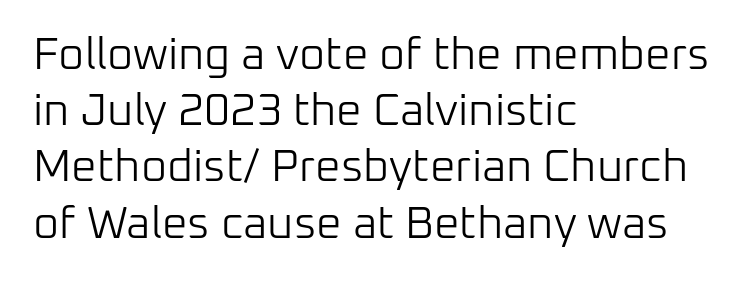
The image shows 45 px light sans-serif type, upright; set left-aligned, normal line spacing (1.25x), normal letter spacing, not underlined; low stroke contrast and a medium x-height.
